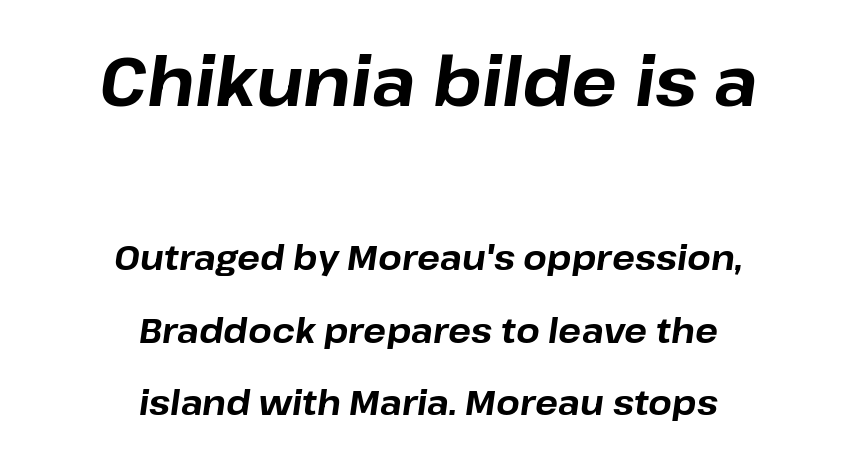
The image shows 68 px bold type, italic (leaning right); set centered, loose line spacing (2.14x), normal letter spacing, not underlined; the first (top) block is 2.0x larger; low stroke contrast and a medium x-height.
